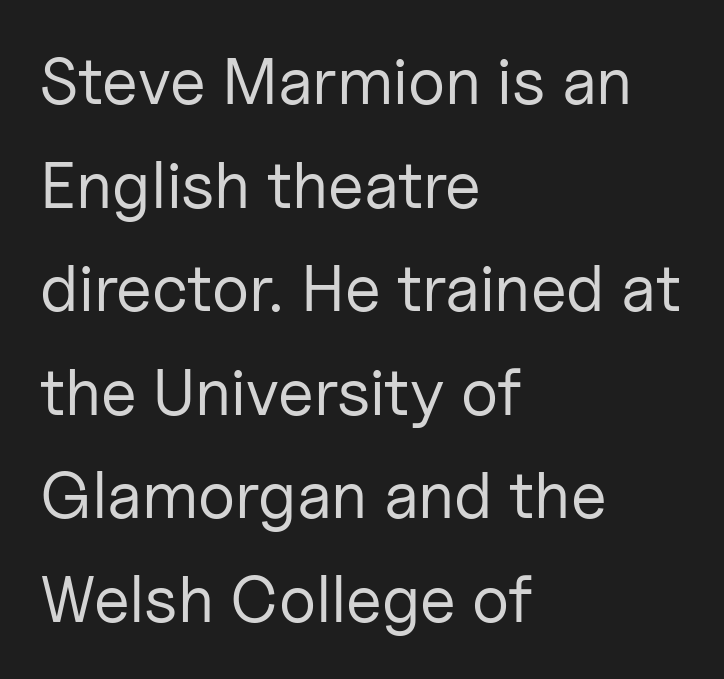
{"serif": "no", "italic": "no", "bold": "no", "weight": "regular", "width": "normal", "stroke_contrast": "low", "x_height": "medium", "monospaced": "no", "underline": "no", "align": "left", "line_spacing": "normal", "line_spacing_ratio": 1.57, "letter_spacing": "normal", "letter_spacing_em": 0.0, "glyph_px": 66}
